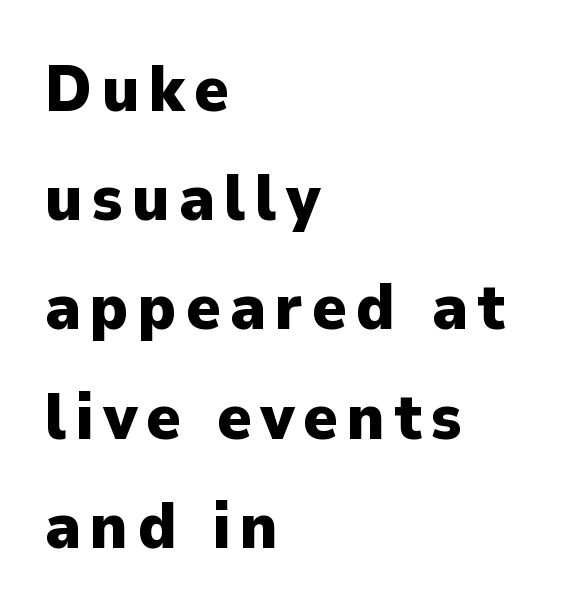
Compared with an ordinary text face, these strokes are far heavier — a full bold. Left-aligned paragraph, ragged on the right. This rendering features lettering with no underline. This sample keeps an unexceptional amount of space between lines.
